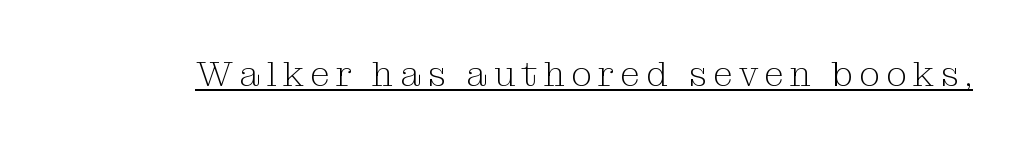
Caption: face not bold, strokes unweighted. Typographically, this falls in the serif category. Every stem runs plumb, perpendicular to the baseline. The letters advance in unequal steps, a hallmark of proportional type. Quick note: underline on.
